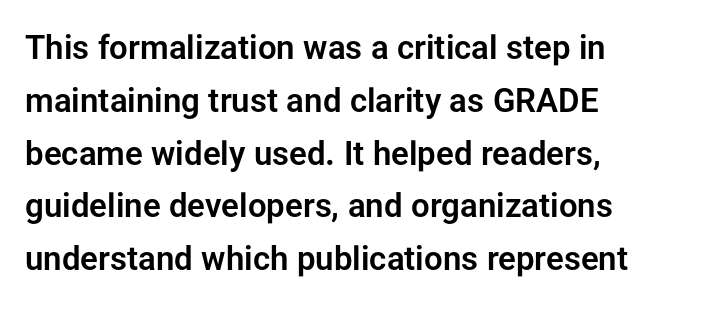
The image shows 33 px sans-serif type, upright; set left-aligned, normal line spacing (1.6x), normal letter spacing, not underlined; low stroke contrast and a medium x-height.
